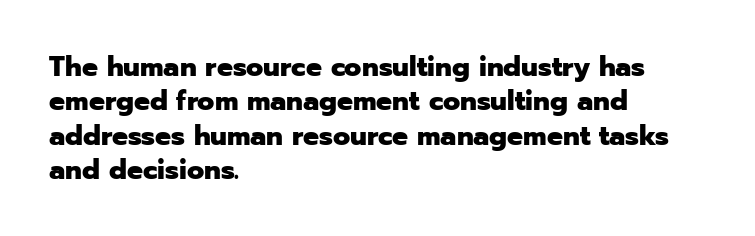
The image shows 28 px heavy sans-serif type, upright; set left-aligned, line spacing 1.23x, normal letter spacing, not underlined; low stroke contrast and a medium x-height.
